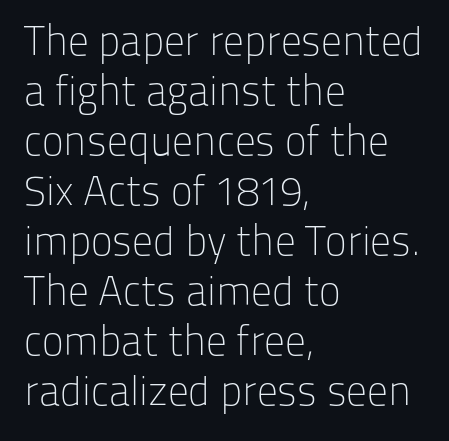
The image shows 41 px light sans-serif type, upright; set left-aligned, line spacing 1.22x, normal letter spacing, not underlined; low stroke contrast and a medium x-height.
